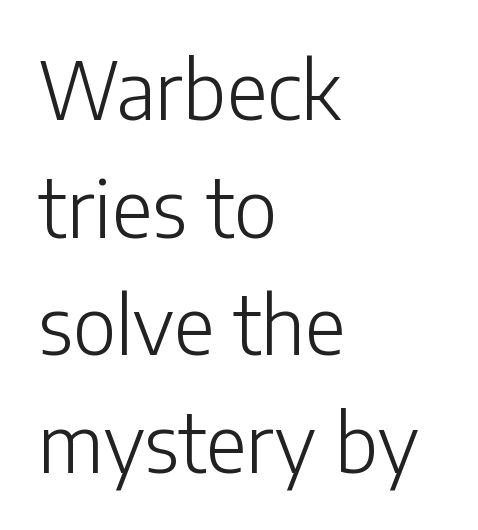
Q: Is the text bold? A: No.
Q: Is the text italic (slanted)? A: No, it is upright.
Q: Is the typeface a serif or a sans-serif typeface? A: Sans-serif.
Q: Is the text underlined? A: No.
Q: How is the paragraph aligned? A: Left-aligned.
Q: Is the spacing between letters normal or unusually wide? A: Normal.
Q: Is the spacing between lines tight, normal or loose? A: Normal.
Q: Width (condensed, normal, or wide)? A: Normal.
Q: Stroke contrast? A: Low.
Q: x-height? A: Medium.
Q: Monospaced? A: No.
